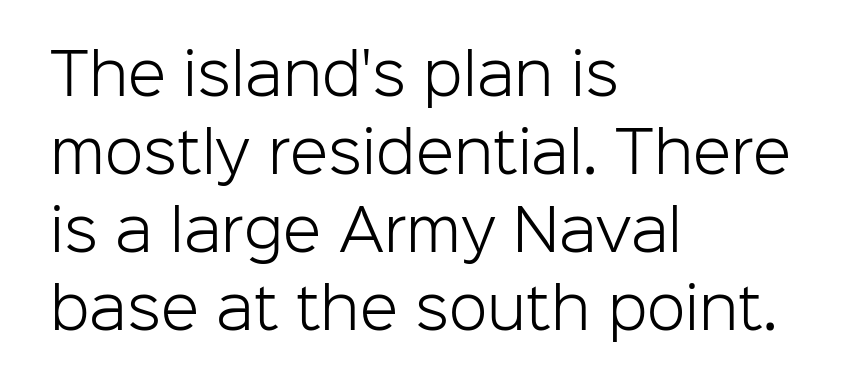
{"serif": "no", "italic": "no", "bold": "no", "weight": "light", "width": "normal", "stroke_contrast": "low", "x_height": "medium", "monospaced": "no", "underline": "no", "align": "left", "line_spacing": "normal", "line_spacing_ratio": 1.39, "letter_spacing": "normal", "letter_spacing_em": 0.0, "glyph_px": 56}
